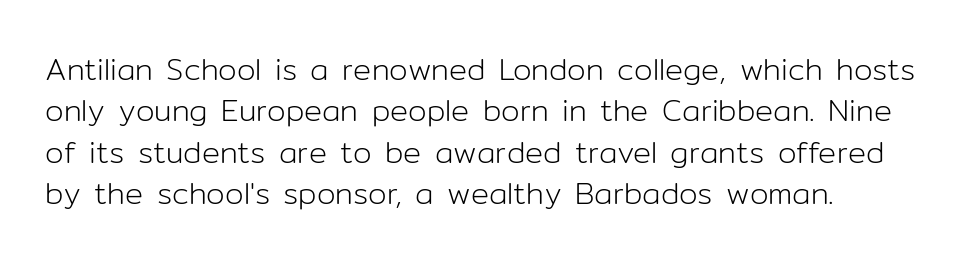
This rendering employs a face without finishing strokes, i.e., a sans-serif. Anything drawn beneath the words? Only blank space. Which margin do the lines hug? The left one — the right edge is uneven. This sample keeps an unexceptional amount of space between lines. Do the characters align in a grid? No, the font is proportional.
